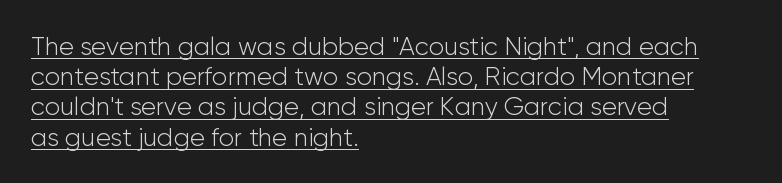
Q: Is the text bold? A: No.
Q: Is the text italic (slanted)? A: No, it is upright.
Q: Is the text underlined? A: Yes.
Q: How is the paragraph aligned? A: Left-aligned.
Q: Is the spacing between letters normal or unusually wide? A: Normal.
